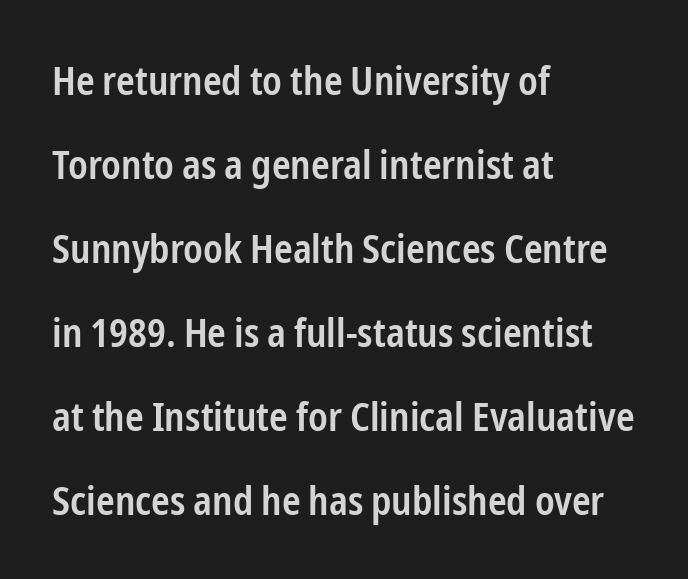
The image shows 40 px semibold, condensed sans-serif type, upright; set left-aligned, loose line spacing (2.1x), normal letter spacing, not underlined; low stroke contrast and a medium x-height.
